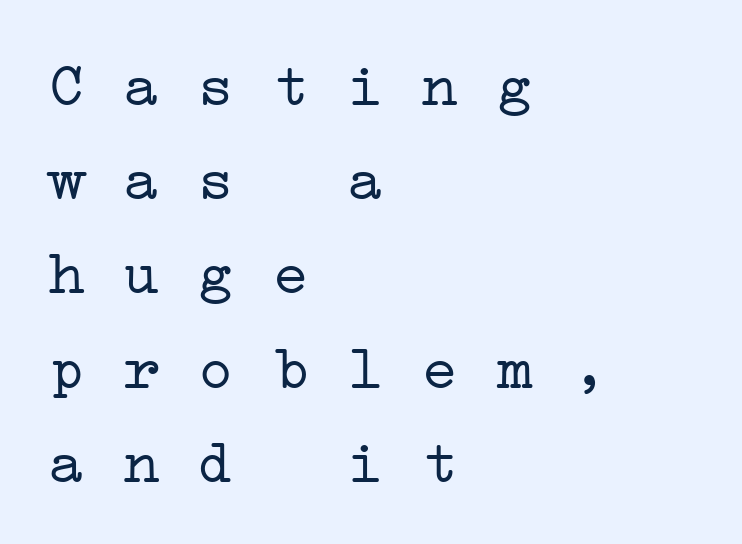
The specimen omits any rule beneath the text block's lines. Normally led — the rows are evenly, conventionally spaced. The font sits on the lighter half of the weight spectrum, regular included. In terms of letterform style, serifs are clearly present. Observe the ordinary spacing: letters are neighbours, not strangers. Each letter, wide or thin by design, is forced into the same width here.
